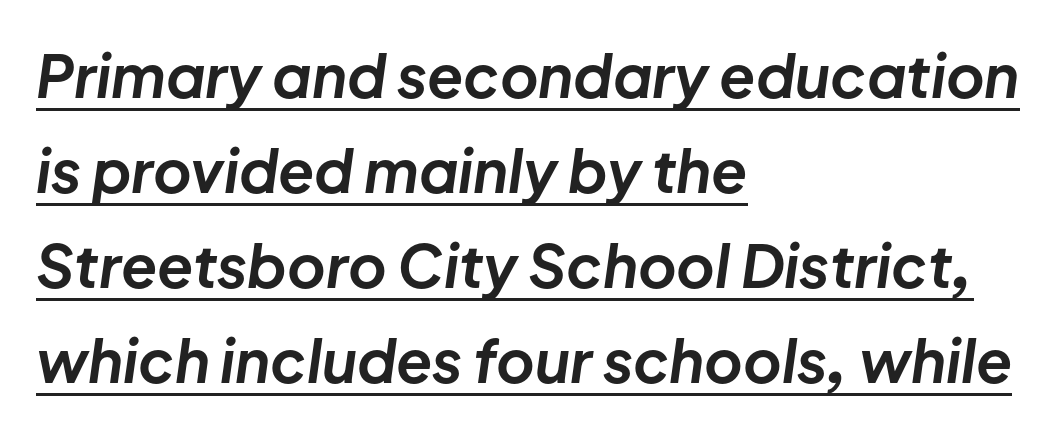
Caption: lettering with a line underneath. The letters advance in unequal steps, a hallmark of proportional type. There is no visible air inserted between adjacent glyphs. Caption: multi-line text, flush left, ragged right. The font's italic variant was chosen for this text. Notice how thick the strokes are: this is what a full bold looks like.
